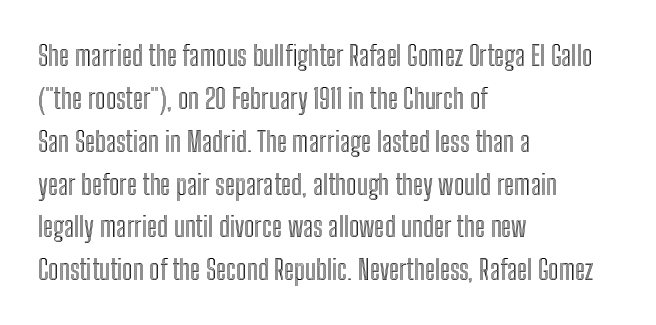
Q: Is the text italic (slanted)? A: No, it is upright.
Q: Is the text underlined? A: No.
Q: How is the paragraph aligned? A: Left-aligned.
Q: Is the spacing between letters normal or unusually wide? A: Normal.
Q: Is the spacing between lines tight, normal or loose? A: Normal.
Q: Width (condensed, normal, or wide)? A: Condensed.
Q: x-height? A: Medium.
Q: Monospaced? A: No.
